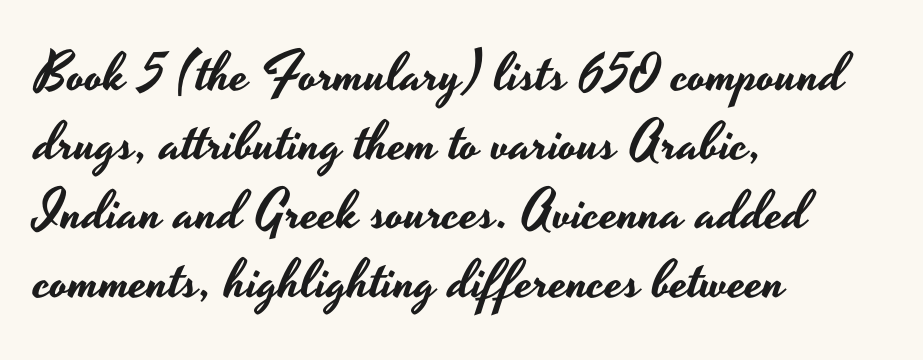
Proportional: the letters do not fall into vertical columns. A typesetter would call this zero additional tracking. The words here are not underlined. A typesetter would label this face a sans.
